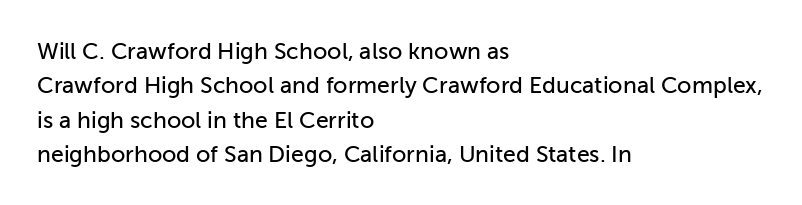
{"italic": "no", "underline": "no", "align": "left", "line_spacing": "normal", "line_spacing_ratio": 1.49, "letter_spacing": "normal", "letter_spacing_em": 0.0, "glyph_px": 23}
